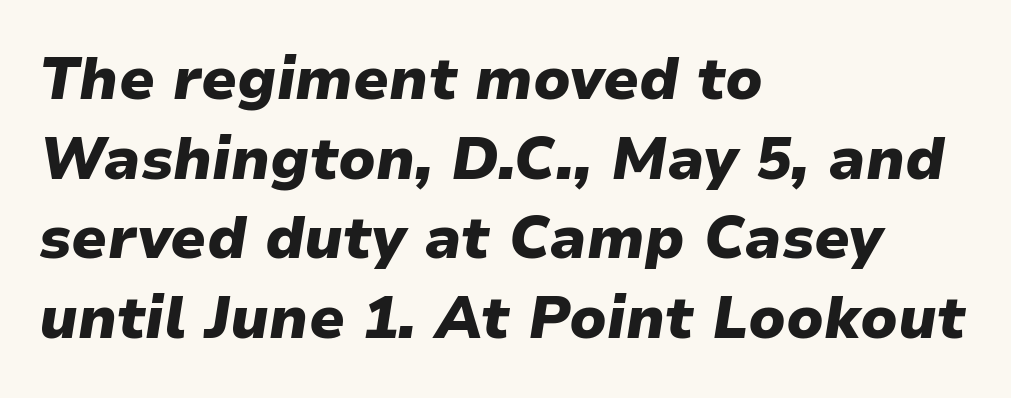
Q: Is the text bold? A: Yes.
Q: Is the text italic (slanted)? A: Yes, it leans right by about 9 degrees.
Q: Is the text underlined? A: No.
Q: How is the paragraph aligned? A: Left-aligned.
Q: Is the spacing between letters normal or unusually wide? A: Normal.
Q: Is the spacing between lines tight, normal or loose? A: Normal.
Q: Width (condensed, normal, or wide)? A: Normal.
Q: Stroke contrast? A: Low.
Q: x-height? A: Medium.
Q: Monospaced? A: No.
